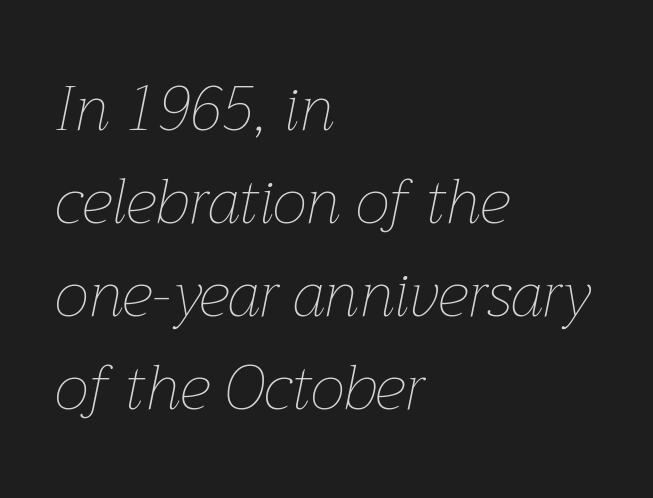
The image shows 62 px thin type, italic (leaning right); set left-aligned, normal line spacing (1.5x), normal letter spacing, not underlined; low stroke contrast and a medium x-height.
